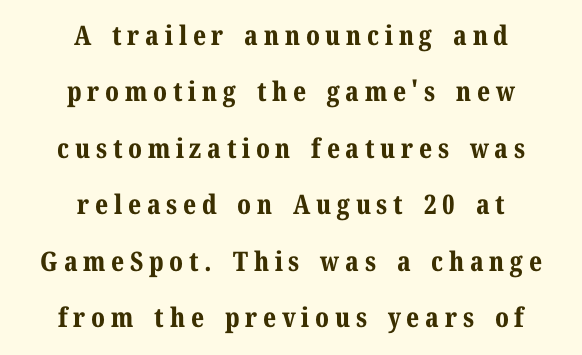
Q: Is the text bold? A: Yes.
Q: Is the text italic (slanted)? A: No, it is upright.
Q: Is the text underlined? A: No.
Q: How is the paragraph aligned? A: Centered.
Q: Is the spacing between letters normal or unusually wide? A: Unusually wide.
Q: Is the spacing between lines tight, normal or loose? A: Loose.
